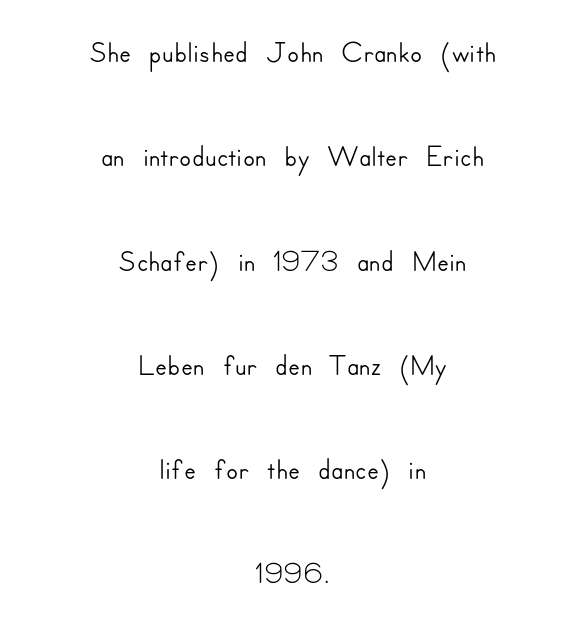
{"serif": "no", "italic": "no", "width": "normal", "stroke_contrast": "low", "x_height": "small", "monospaced": "no", "underline": "no", "align": "center", "line_spacing": "loose", "line_spacing_ratio": 2.37, "letter_spacing": "normal", "letter_spacing_em": 0.0, "glyph_px": 44}
